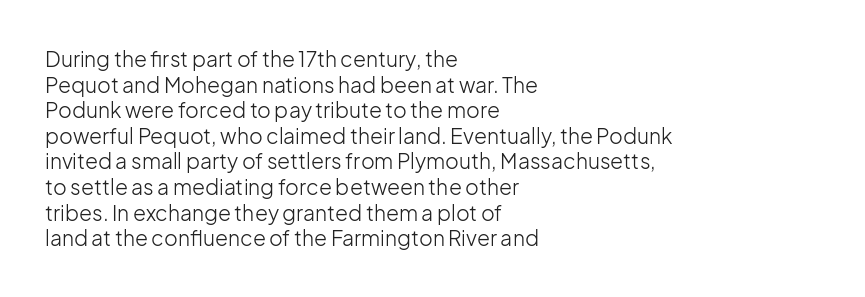
The image shows 21 px text type, upright; set left-aligned, line spacing 1.22x, normal letter spacing, not underlined.
